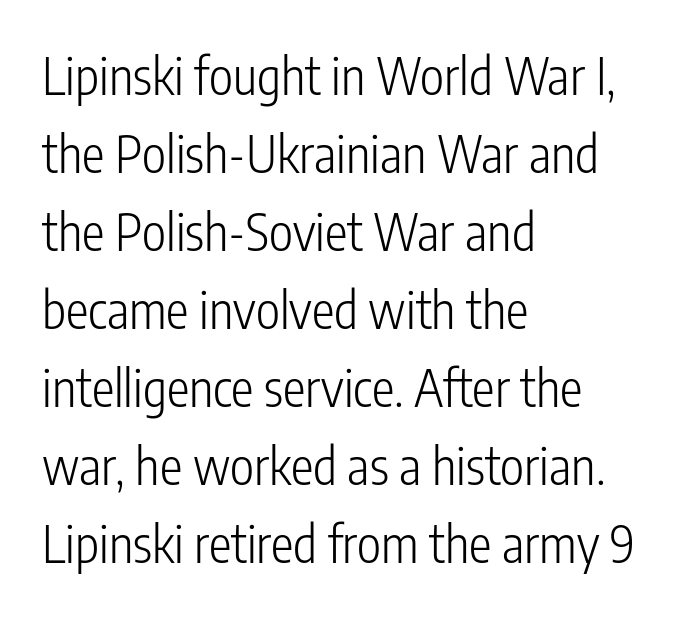
Unlike italic type, these characters show no tilt at all. The letters look calm and open, with moderate or lighter stems. Check under the words: just untouched page. This sample is left-justified, so line endings fall wherever the words run out.
